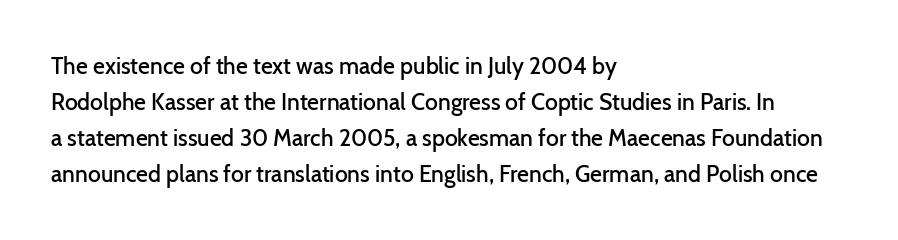
All the whitespace from short lines collects on the right. The space between consecutive lines is moderate. The type is set solid horizontally, with unmodified tracking. Does the lettering tilt? It doesn't — this is upright. Is the type bold? Partly — it's a semibold, heavier than regular but not fully bold.
